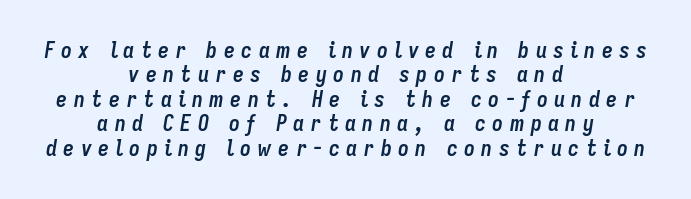
The image shows 22 px bold type, italic (leaning right); set centered, tight line spacing (1.11x), unusually wide letter spacing (+0.29 em), not underlined.
